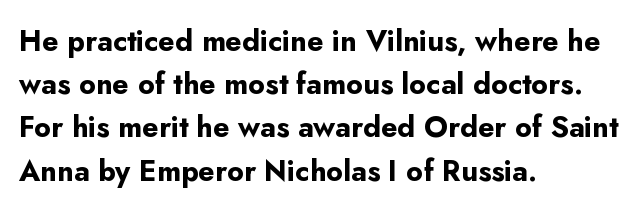
{"serif": "no", "italic": "no", "bold": "yes", "weight": "bold", "width": "normal", "stroke_contrast": "low", "x_height": "small", "monospaced": "no", "underline": "no", "align": "left", "line_spacing": "normal", "line_spacing_ratio": 1.49, "letter_spacing": "normal", "letter_spacing_em": 0.0, "glyph_px": 29}
